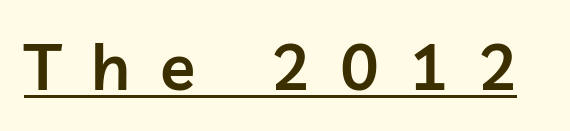
The letters are spread apart with noticeably loose tracking. You could not count columns in this text — the font is proportionally spaced. These lines are composed in type without serifs. Emphasis by weight is partial: semibold.
